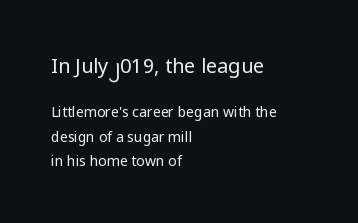
The image shows 20 px text type, upright; set left-aligned, line spacing 1.76x, normal letter spacing, not underlined; the first (top) block is 1.43x larger.
